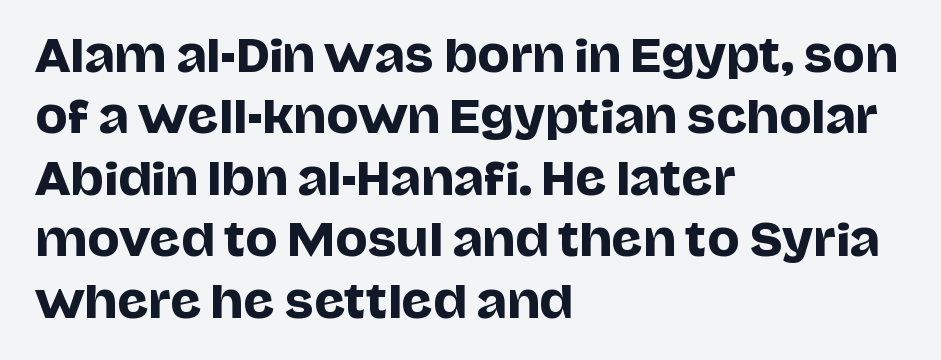
Q: Is the text italic (slanted)? A: No, it is upright.
Q: Is the typeface a serif or a sans-serif typeface? A: Sans-serif.
Q: Is the text underlined? A: No.
Q: How is the paragraph aligned? A: Left-aligned.
Q: Is the spacing between letters normal or unusually wide? A: Normal.
Q: Is the spacing between lines tight, normal or loose? A: Normal.
Q: Width (condensed, normal, or wide)? A: Normal.
Q: Stroke contrast? A: Low.
Q: x-height? A: Large.
Q: Monospaced? A: No.
